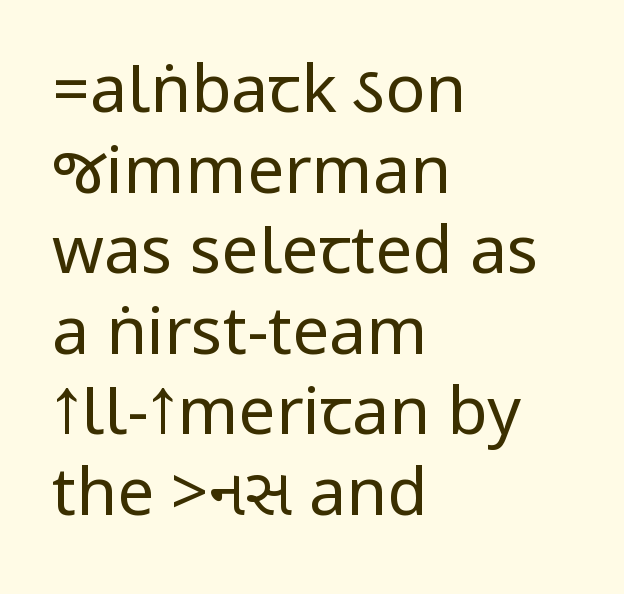
The image shows 66 px regular-weight, condensed sans-serif type, upright; set left-aligned, line spacing 1.22x, normal letter spacing, not underlined; low stroke contrast.
